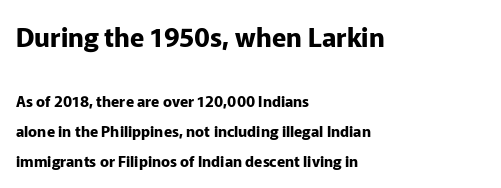
The image shows 26 px bold type, upright; set left-aligned, loose line spacing (2.0x), normal letter spacing, not underlined; the first (top) block is 1.73x larger.
